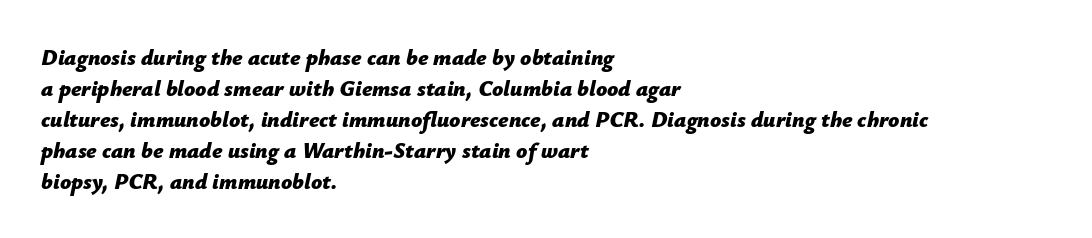
{"italic": "yes", "lean": "right", "slant_degrees": 12, "bold": "yes", "underline": "no", "align": "left", "line_spacing": "normal", "line_spacing_ratio": 1.41, "letter_spacing": "normal", "letter_spacing_em": 0.0, "glyph_px": 22}
